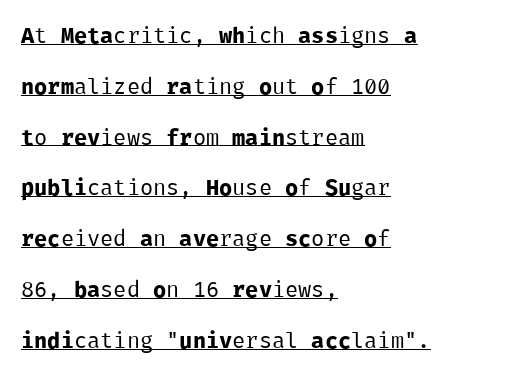
Underline: present. Stroke thickness stays within the range of a standard reading face or lighter. The passage is arranged the way most books set body copy — flush left. The typography opts for an upright posture over an oblique one.
